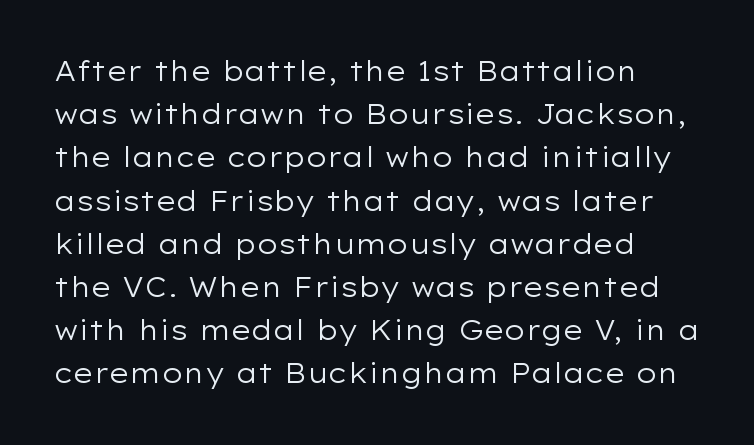
Q: Is the text bold? A: No.
Q: Is the text italic (slanted)? A: No, it is upright.
Q: Is the text underlined? A: No.
Q: Is the spacing between letters normal or unusually wide? A: Normal.
Q: Is the spacing between lines tight, normal or loose? A: Normal.
